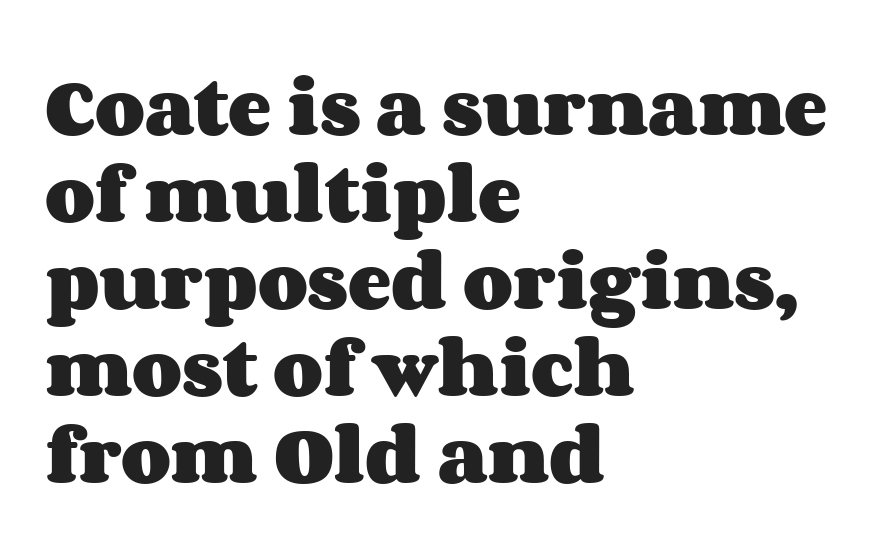
If you drew a ruler down the left edge, every line would touch it. How would I describe the line gaps? Plain and ordinary. The type is set solid horizontally, with unmodified tracking. A typesetter would call this proportional, since set widths differ per character.
